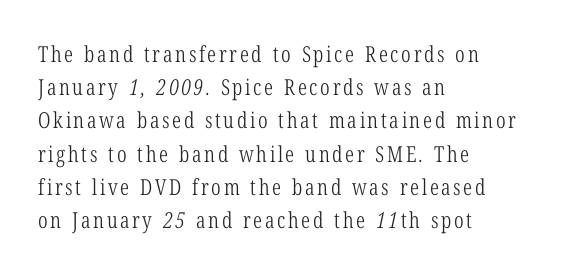
Letters rest on an invisible, unmarked baseline. The paragraph has a hard left edge and a soft right edge. A normal amount of white space separates one row of letters from the next. Nothing heavy about these letters — not bold at all.
